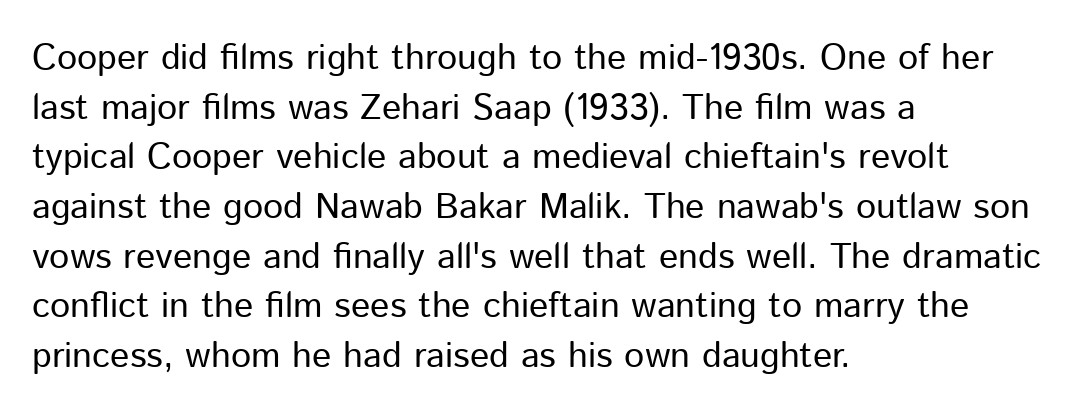
Q: Is the text bold? A: No.
Q: Is the text italic (slanted)? A: No, it is upright.
Q: Is the typeface a serif or a sans-serif typeface? A: Sans-serif.
Q: Is the text underlined? A: No.
Q: How is the paragraph aligned? A: Left-aligned.
Q: Is the spacing between letters normal or unusually wide? A: Normal.
Q: Is the spacing between lines tight, normal or loose? A: Normal.
Q: Width (condensed, normal, or wide)? A: Normal.
Q: Stroke contrast? A: Low.
Q: x-height? A: Medium.
Q: Monospaced? A: No.
